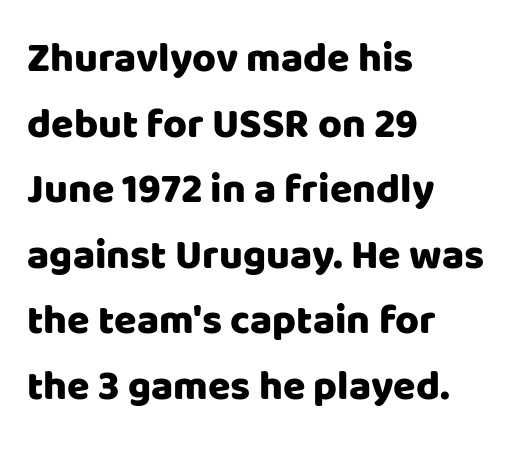
In terms of letterspacing, this is plain default setting. Characters remain perfectly vertical along every line. What kind of face is this? One without serifs — a sans. Plain, unruled lines of type.
